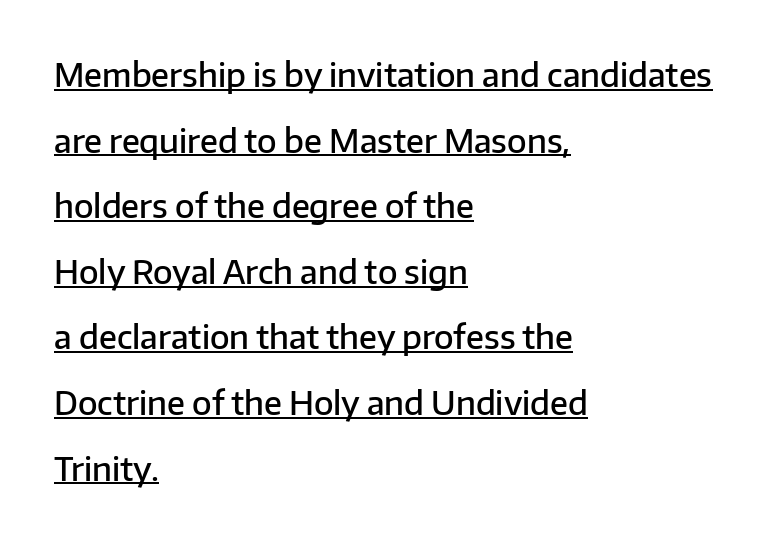
Layout note: lines flush left. Notice the strokes are somewhat thickened but not fully heavy: this is a semibold. Each word holds together tightly as a unit, with standard inter-letter gaps. Unlike italic type, these characters show no tilt at all. Looks like someone drew a line under every word here.
